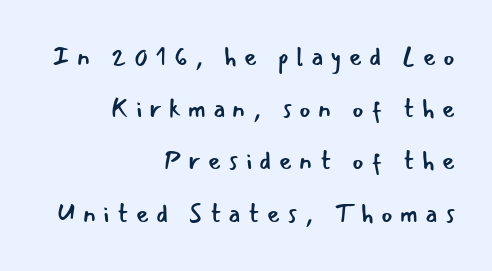
Q: Is the text bold? A: No.
Q: Is the text italic (slanted)? A: No, it is upright.
Q: Is the text underlined? A: No.
Q: How is the paragraph aligned? A: Right-aligned.
Q: Is the spacing between letters normal or unusually wide? A: Unusually wide.
Q: Is the spacing between lines tight, normal or loose? A: Loose.
